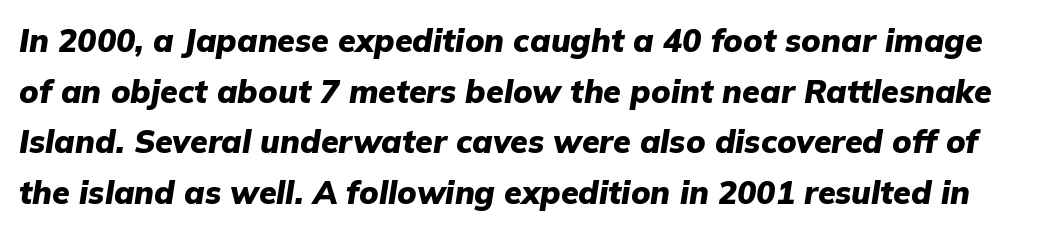
Italic? Definitely — the glyphs are oblique. Does the weight exceed regular? Yes, all the way to bold. Clear beneath every line of the passage. This sample has the flowing, uneven cadence of proportional lettering. Is there much room between lines? A standard amount, neither cramped nor airy.
